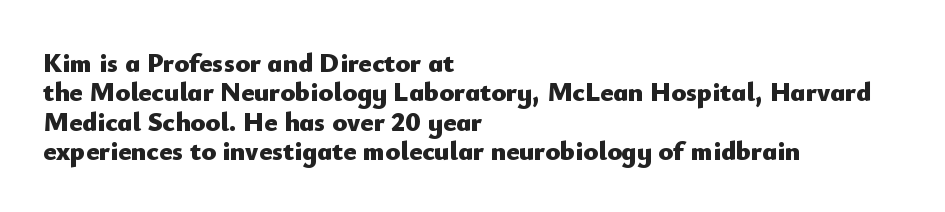
{"italic": "no", "bold": "yes", "underline": "no", "align": "left", "line_spacing": "tight", "line_spacing_ratio": 1.09, "letter_spacing": "normal", "letter_spacing_em": 0.0, "glyph_px": 27}
